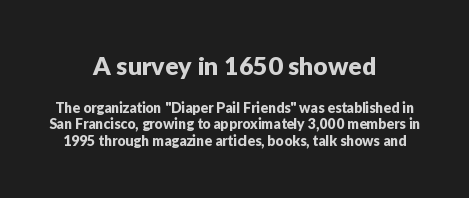
Q: Is the text italic (slanted)? A: No, it is upright.
Q: Is the text underlined? A: No.
Q: How is the paragraph aligned? A: Centered.
Q: Is the spacing between letters normal or unusually wide? A: Normal.
Q: Which block of text is set in a larger size, the first (top) or the second (bottom)? A: The first (top) one.
